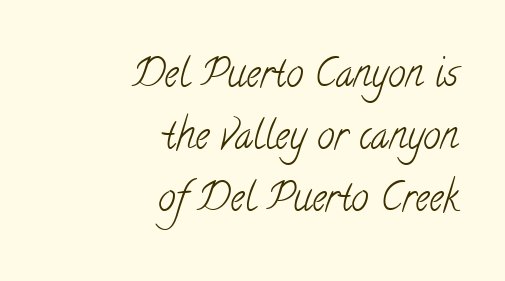
{"serif": "yes", "bold": "no", "weight": "light", "width": "condensed", "stroke_contrast": "low", "x_height": "small", "monospaced": "no", "underline": "no", "align": "right", "line_spacing": "normal", "line_spacing_ratio": 1.59, "letter_spacing": "normal", "letter_spacing_em": 0.0, "glyph_px": 39}
